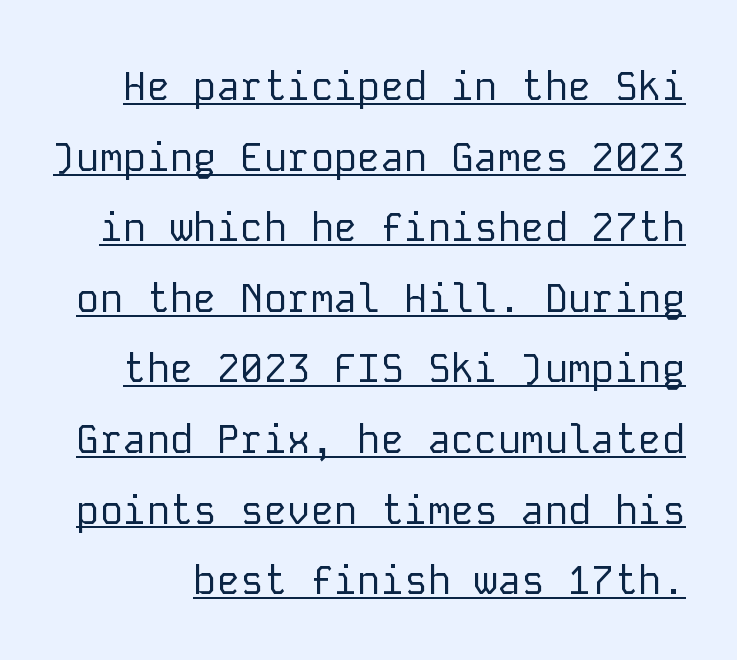
Every character here occupies the same horizontal width, giving the sample a typewriter-like rhythm. Think standard paragraph weight, or any step lighter than that. Notice how a bar underscores the lettering throughout. The designer went with a sans here, leaving each stem footless. Each word holds together tightly as a unit, with standard inter-letter gaps.
